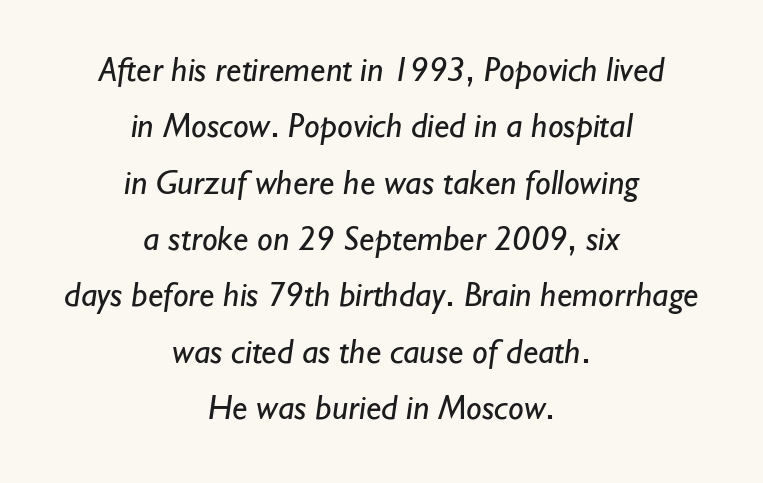
The image shows 35 px regular-weight sans-serif type; set centered, normal line spacing (1.61x), normal letter spacing, not underlined; low stroke contrast and a small x-height.
